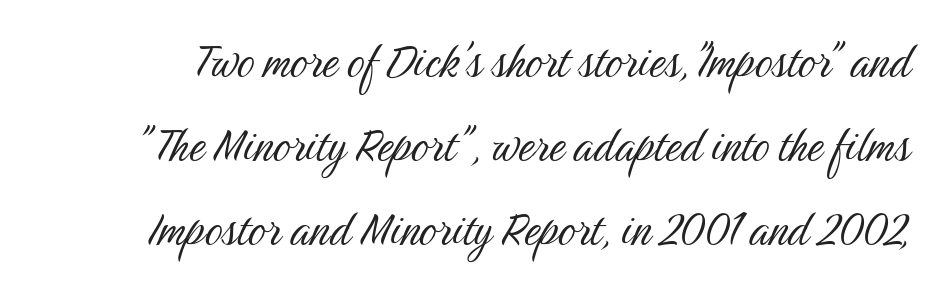
Q: Is the text bold? A: No.
Q: Is the text italic (slanted)? A: Yes.
Q: Is the typeface a serif or a sans-serif typeface? A: Sans-serif.
Q: Is the text underlined? A: No.
Q: Is the spacing between letters normal or unusually wide? A: Normal.
Q: Is the spacing between lines tight, normal or loose? A: Normal.
Q: Width (condensed, normal, or wide)? A: Condensed.
Q: Stroke contrast? A: Medium.
Q: x-height? A: Medium.
Q: Monospaced? A: No.
